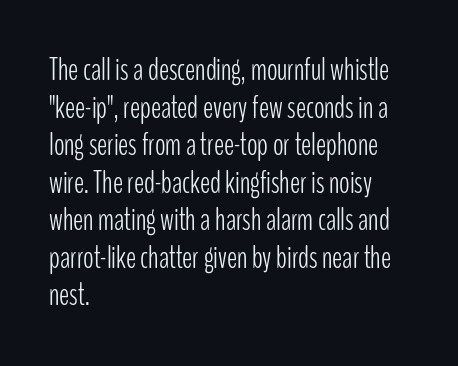
Q: Is the text bold? A: No.
Q: Is the text italic (slanted)? A: No, it is upright.
Q: Is the typeface a serif or a sans-serif typeface? A: Sans-serif.
Q: Is the text underlined? A: No.
Q: How is the paragraph aligned? A: Left-aligned.
Q: Is the spacing between letters normal or unusually wide? A: Normal.
Q: Width (condensed, normal, or wide)? A: Condensed.
Q: Stroke contrast? A: Low.
Q: x-height? A: Medium.
Q: Monospaced? A: No.
